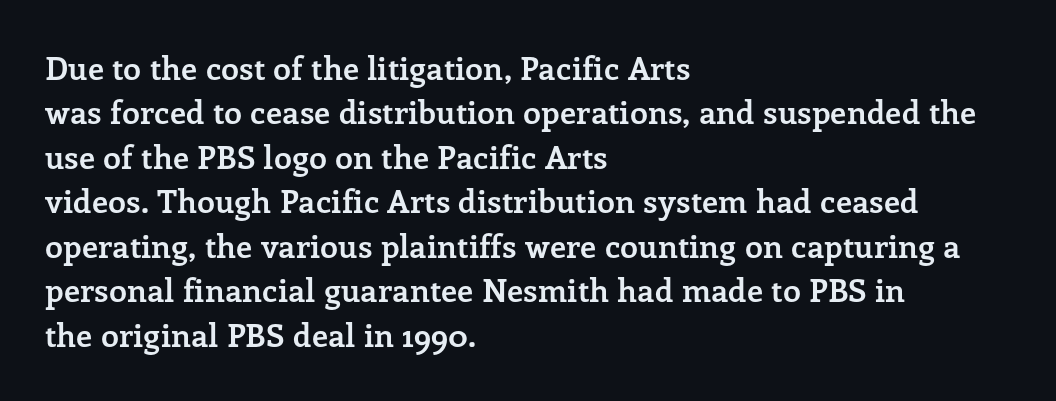
The image shows 32 px semibold serif type, upright; set left-aligned, normal line spacing (1.39x), normal letter spacing, not underlined; low stroke contrast and a medium x-height.
